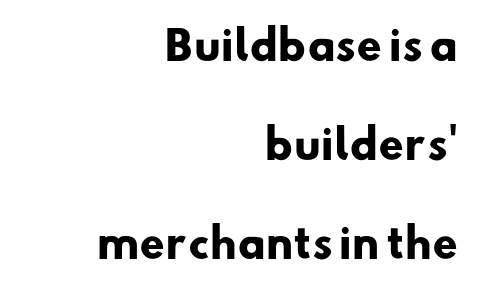
Q: Is the text bold? A: Yes.
Q: Is the typeface a serif or a sans-serif typeface? A: Sans-serif.
Q: Is the text underlined? A: No.
Q: How is the paragraph aligned? A: Right-aligned.
Q: Is the spacing between letters normal or unusually wide? A: Normal.
Q: Is the spacing between lines tight, normal or loose? A: Loose.
Q: Width (condensed, normal, or wide)? A: Normal.
Q: Stroke contrast? A: Low.
Q: x-height? A: Small.
Q: Monospaced? A: No.
